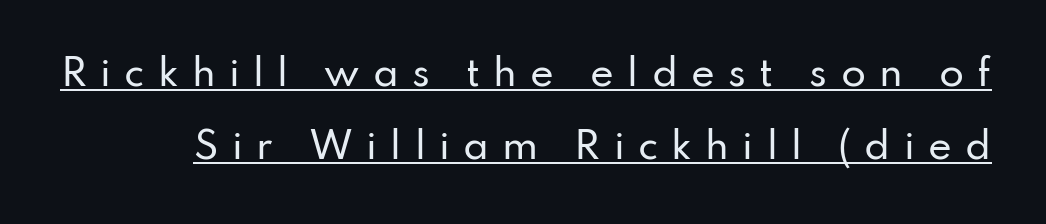
The image shows 36 px sans-serif type, upright; set loose line spacing (2.02x), unusually wide letter spacing (+0.37 em), underlined; low stroke contrast and a small x-height.
